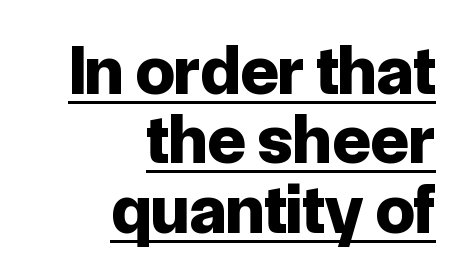
The passage shown has conventional tracking throughout. Heavy-handed strokes throughout: this text is bold. Each line of the rendering has a horizontal stroke beneath the glyphs. The typesetter chose a ragged-left arrangement here.
